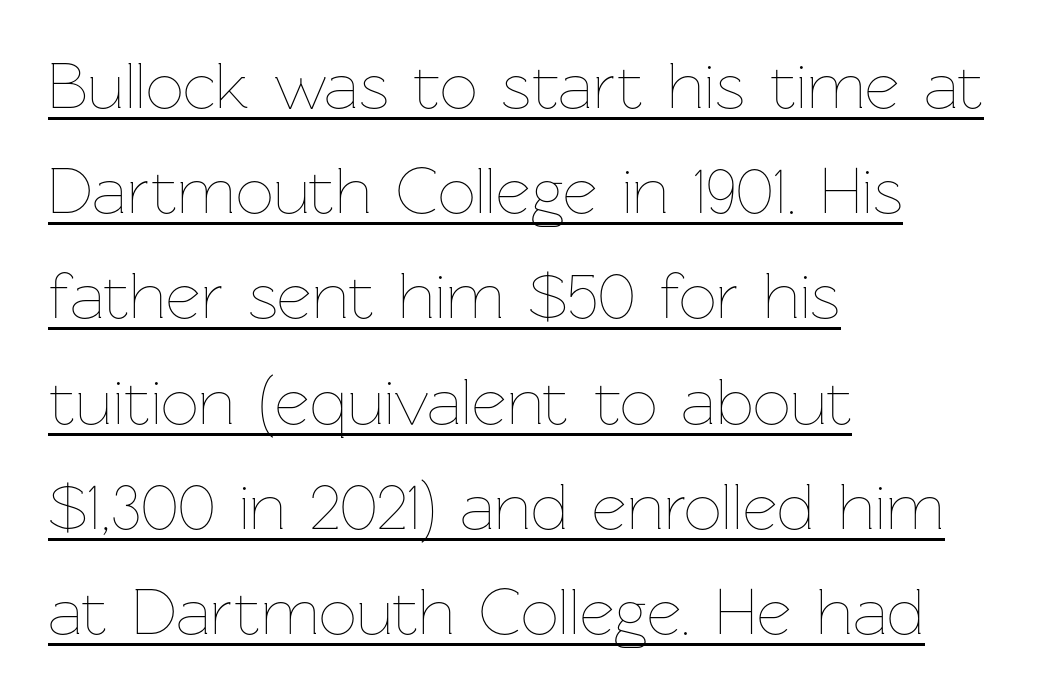
Q: Is the text bold? A: No.
Q: Is the text italic (slanted)? A: No, it is upright.
Q: Is the text underlined? A: Yes.
Q: How is the paragraph aligned? A: Left-aligned.
Q: Is the spacing between letters normal or unusually wide? A: Normal.
Q: Is the spacing between lines tight, normal or loose? A: Normal.
Q: Width (condensed, normal, or wide)? A: Normal.
Q: Stroke contrast? A: Low.
Q: x-height? A: Medium.
Q: Monospaced? A: No.
